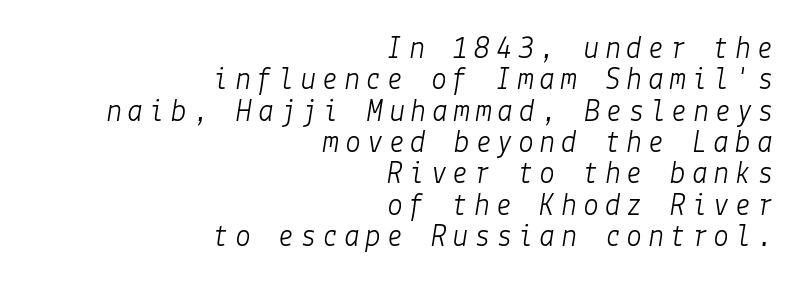
{"italic": "yes", "lean": "right", "slant_degrees": 9, "bold": "no", "weight": "light", "width": "normal", "stroke_contrast": "low", "x_height": "medium", "underline": "no", "align": "right", "line_spacing": "tight", "line_spacing_ratio": 0.98, "glyph_px": 32}
